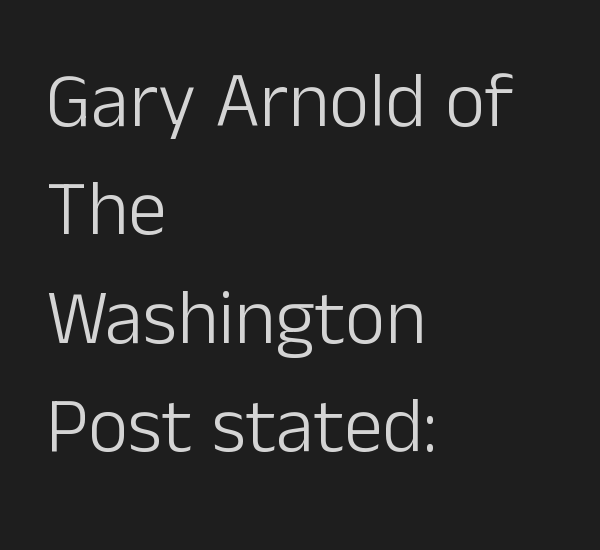
The image shows 78 px light sans-serif type, upright; set left-aligned, normal line spacing (1.39x), normal letter spacing, not underlined; low stroke contrast and a medium x-height.
